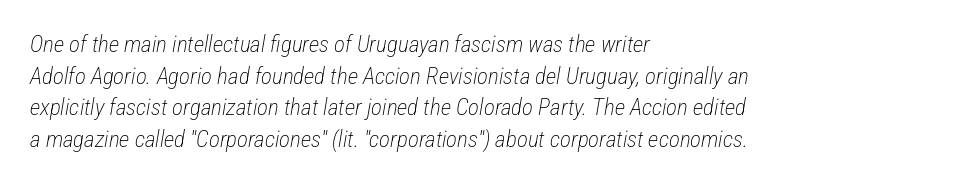
Q: Is the text bold? A: No.
Q: Is the text italic (slanted)? A: Yes, it leans right by about 12 degrees.
Q: Is the text underlined? A: No.
Q: How is the paragraph aligned? A: Left-aligned.
Q: Is the spacing between letters normal or unusually wide? A: Normal.
Q: Is the spacing between lines tight, normal or loose? A: Normal.
